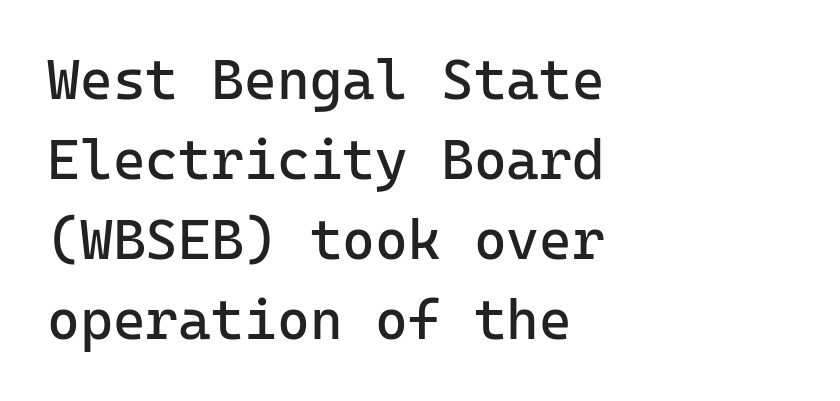
The image shows 56 px regular-weight sans-serif type, upright, monospaced; set left-aligned, normal line spacing (1.43x), normal letter spacing, not underlined; low stroke contrast and a medium x-height.
